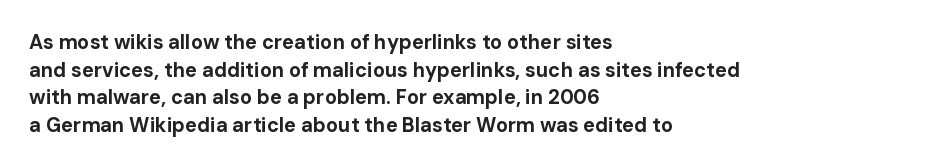
The image shows 20 px bold type, upright; set left-aligned, normal line spacing (1.38x), normal letter spacing, not underlined.
